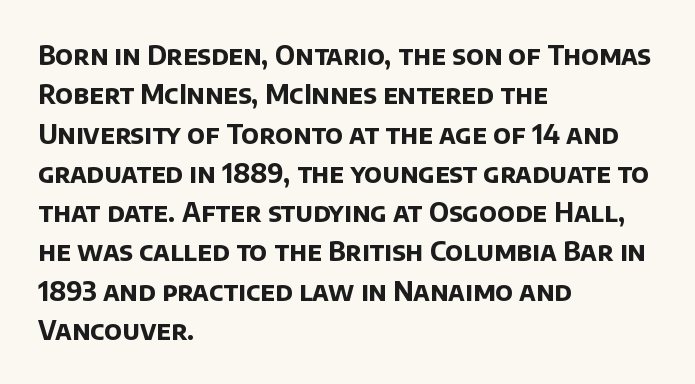
Is the type bold? Yes — the strokes are clearly thick and heavy. Line beginnings align vertically; line endings do not. The specimen omits any rule beneath the text block's lines. The horizontal fit of the characters is conventional and even. These lines sit exactly where default settings would place them.
